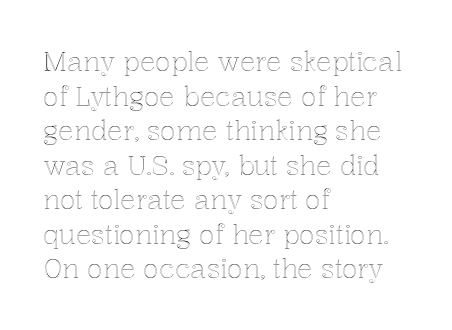
The image shows 26 px text type, upright; set left-aligned, normal line spacing (1.33x), normal letter spacing, not underlined.
